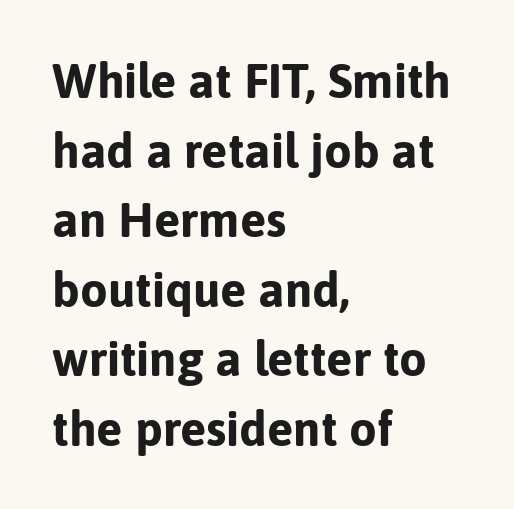
{"serif": "no", "italic": "no", "bold": "yes", "weight": "bold", "width": "normal", "stroke_contrast": "low", "x_height": "medium", "monospaced": "no", "underline": "no", "align": "left", "line_spacing": "normal", "line_spacing_ratio": 1.42, "letter_spacing": "normal", "letter_spacing_em": 0.0, "glyph_px": 49}
